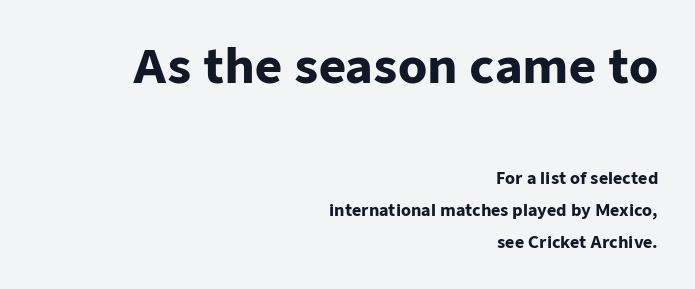
Whoever set this made the first block the dominant, larger element. How would I describe the line gaps? Wide and relaxed. Lines of text with bare space underneath. Inter-character spacing is left at the font's built-in metrics. Line endings align vertically; line beginnings do not. Does the weight exceed regular? Yes, all the way to bold.
